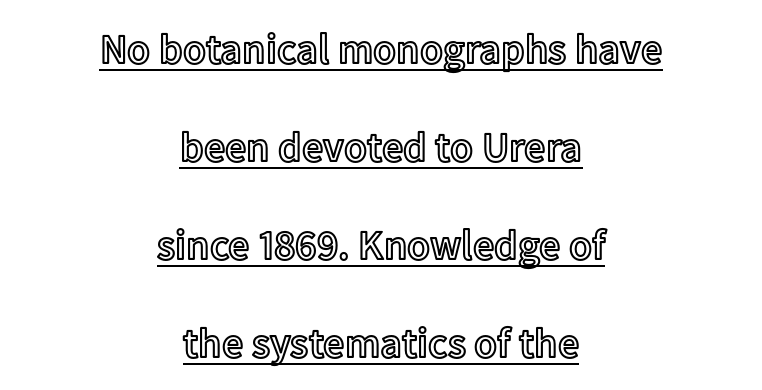
Q: Is the text italic (slanted)? A: No, it is upright.
Q: Is the text underlined? A: Yes.
Q: How is the paragraph aligned? A: Centered.
Q: Is the spacing between letters normal or unusually wide? A: Normal.
Q: Is the spacing between lines tight, normal or loose? A: Loose.
Q: Width (condensed, normal, or wide)? A: Normal.
Q: x-height? A: Medium.
Q: Monospaced? A: No.
